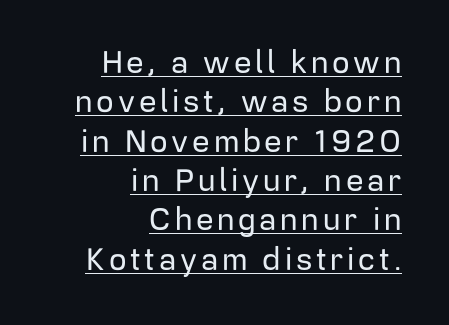
The image shows 31 px sans-serif type, upright; set right-aligned, normal line spacing (1.27x), underlined; low stroke contrast and a medium x-height.
